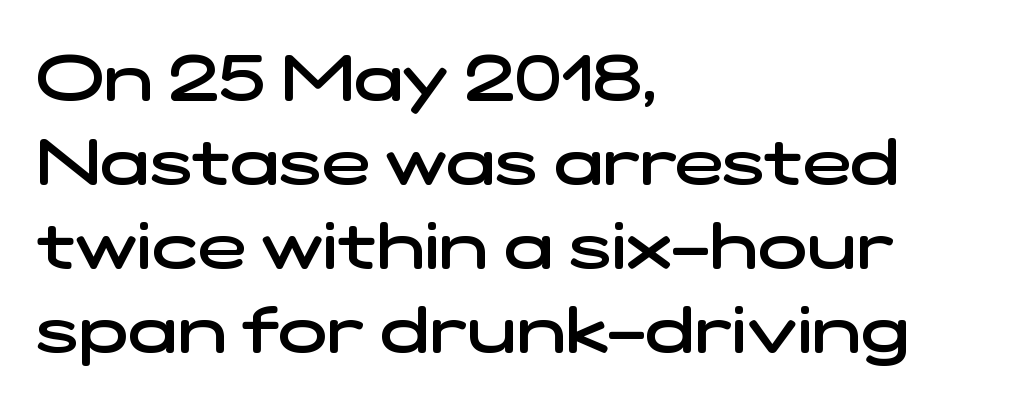
{"serif": "no", "bold": "semi", "weight": "semibold", "width": "wide", "stroke_contrast": "low", "x_height": "medium", "monospaced": "no", "underline": "no", "align": "left", "line_spacing": "normal", "line_spacing_ratio": 1.29, "letter_spacing": "normal", "letter_spacing_em": 0.0, "glyph_px": 65}
